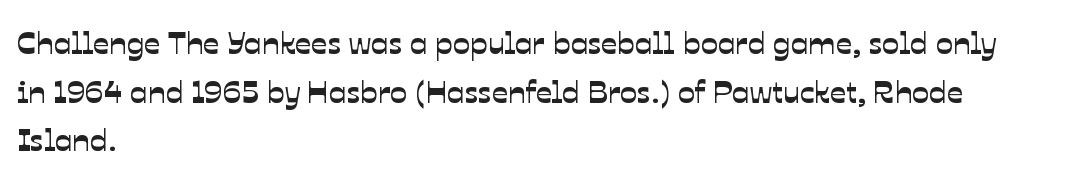
This sample has the flowing, uneven cadence of proportional lettering. Regarding serifs, this sample does without them. The strip under each line holds only bare page. A typesetter would call this leading conventional body-copy spacing. Layout note: lines flush left. Standard letterfit; no display-style spreading of the glyphs.
